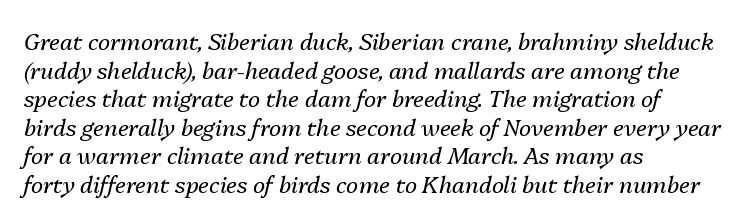
{"italic": "yes", "lean": "right", "slant_degrees": 13, "bold": "no", "underline": "no", "align": "left", "line_spacing_ratio": 1.24, "letter_spacing": "normal", "letter_spacing_em": 0.0, "glyph_px": 23}
